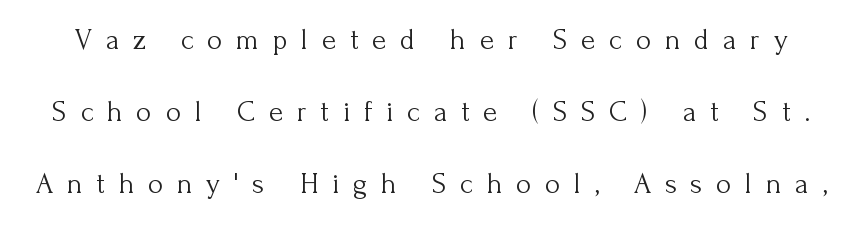
Is this a fixed-width face? No — the glyphs have proportional, varying widths. How are the letters spaced? Widely, with obvious added tracking. In terms of posture, this sample is upright. Quick note: underline off. A serif font was chosen for this passage. Unbolded letterforms with no extra heft.
